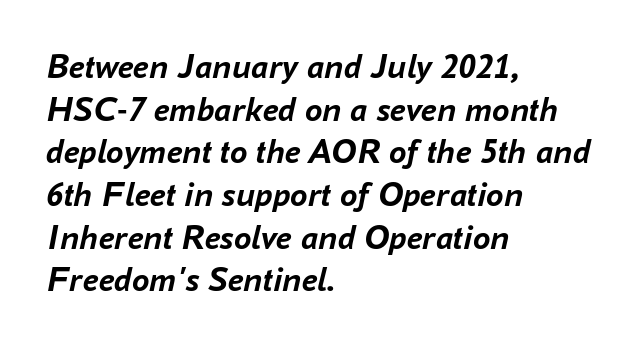
Q: Is the text bold? A: Yes.
Q: Is the text italic (slanted)? A: Yes, it leans right by about 16 degrees.
Q: Is the text underlined? A: No.
Q: How is the paragraph aligned? A: Left-aligned.
Q: Is the spacing between letters normal or unusually wide? A: Normal.
Q: Width (condensed, normal, or wide)? A: Normal.
Q: Stroke contrast? A: Low.
Q: x-height? A: Medium.
Q: Monospaced? A: No.
